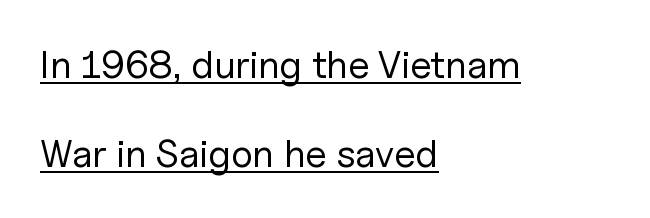
Q: Is the text bold? A: No.
Q: Is the text italic (slanted)? A: No, it is upright.
Q: Is the typeface a serif or a sans-serif typeface? A: Sans-serif.
Q: Is the text underlined? A: Yes.
Q: How is the paragraph aligned? A: Left-aligned.
Q: Is the spacing between letters normal or unusually wide? A: Normal.
Q: Is the spacing between lines tight, normal or loose? A: Loose.
Q: Width (condensed, normal, or wide)? A: Normal.
Q: Stroke contrast? A: Low.
Q: x-height? A: Medium.
Q: Monospaced? A: No.
